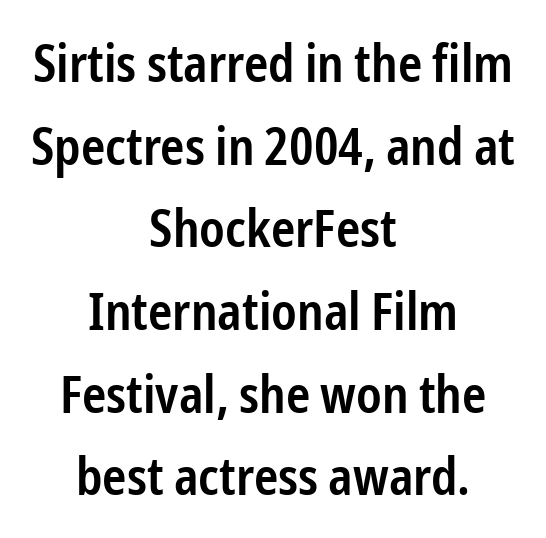
{"serif": "no", "italic": "no", "bold": "semi", "weight": "semibold", "width": "condensed", "stroke_contrast": "low", "x_height": "medium", "monospaced": "no", "underline": "no", "align": "center", "line_spacing": "normal", "line_spacing_ratio": 1.59, "letter_spacing": "normal", "letter_spacing_em": 0.0, "glyph_px": 52}
